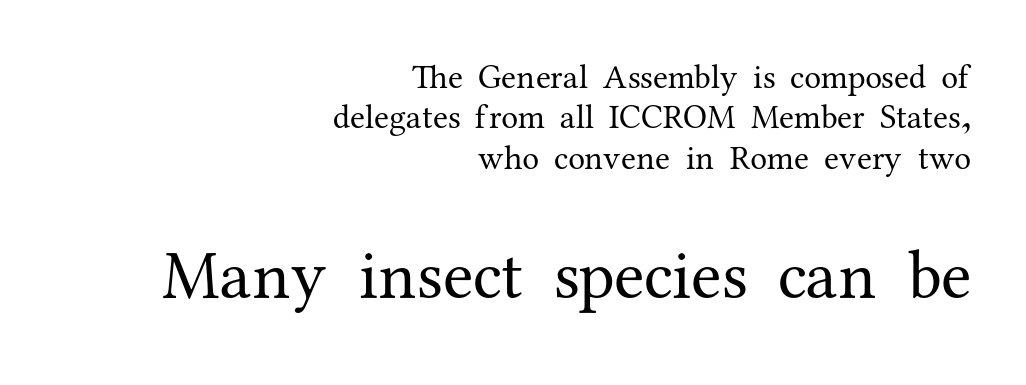
The image shows 69 px regular-weight serif type, upright; set right-aligned, line spacing 1.19x, normal letter spacing, not underlined; the second (bottom) block is 2.03x larger; medium stroke contrast and a medium x-height.
